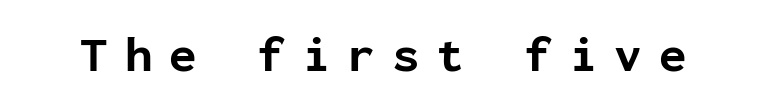
Classification — sans serif. The type is letterspaced generously, with wide tracking. The strip under each line holds only bare page. These words are printed bold, with thick strokes throughout. Looks like terminal output: every glyph gets an equal slot. Designer's note — italics off, roman on.
